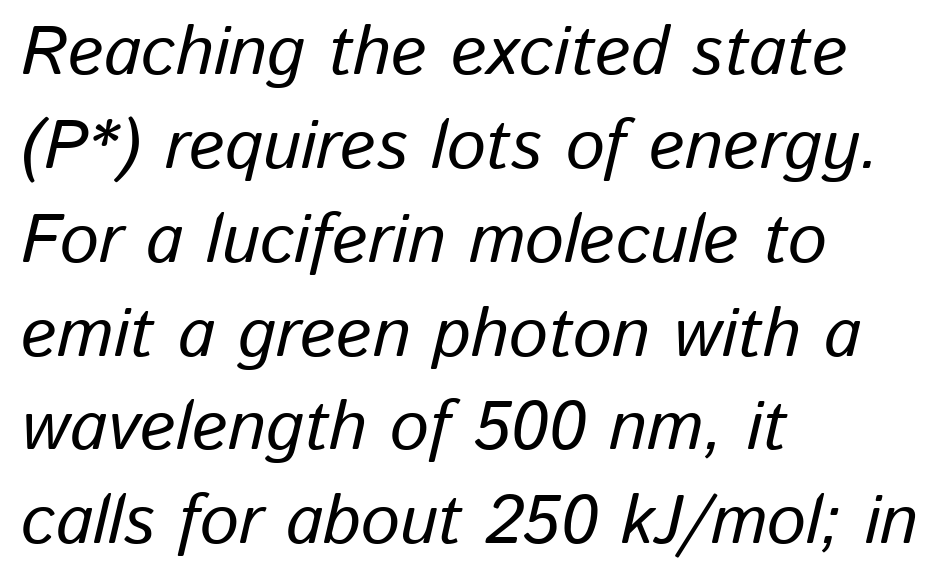
A clean baseline with only descenders dipping below it. Is there much room between lines? A standard amount, neither cramped nor airy. There's an unmistakable incline to the writing here. The typesetter chose a ragged-right arrangement here. Characters follow at the spacing the type designer built in. Proportional: the letters do not fall into vertical columns.
